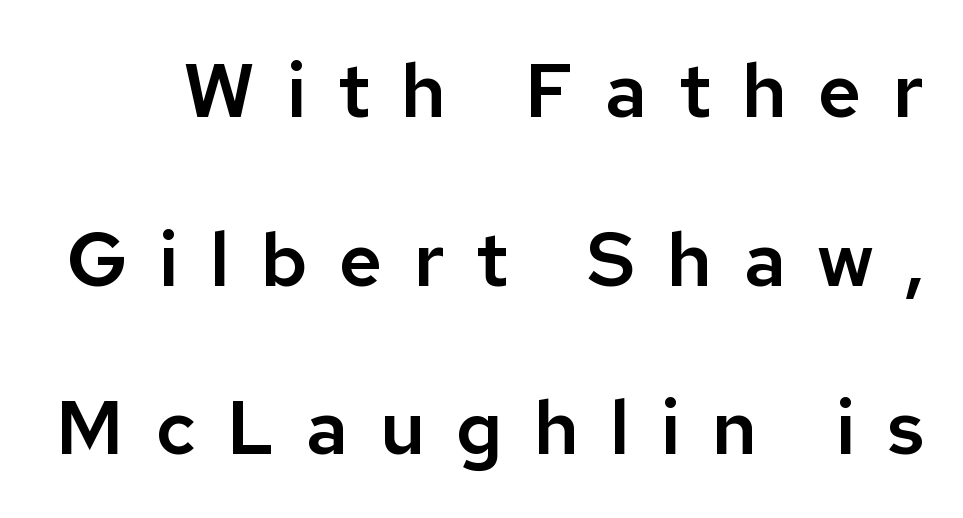
Q: Is the text italic (slanted)? A: No, it is upright.
Q: Is the typeface a serif or a sans-serif typeface? A: Sans-serif.
Q: Is the text underlined? A: No.
Q: Is the spacing between letters normal or unusually wide? A: Unusually wide.
Q: Is the spacing between lines tight, normal or loose? A: Loose.
Q: Width (condensed, normal, or wide)? A: Normal.
Q: Stroke contrast? A: Low.
Q: x-height? A: Medium.
Q: Monospaced? A: No.
